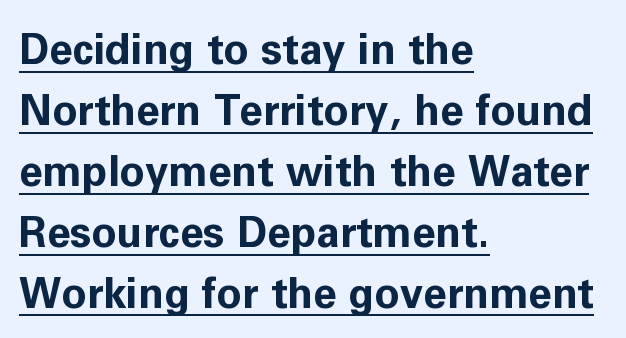
Q: Is the text bold? A: Yes.
Q: Is the text italic (slanted)? A: No, it is upright.
Q: Is the typeface a serif or a sans-serif typeface? A: Sans-serif.
Q: Is the text underlined? A: Yes.
Q: How is the paragraph aligned? A: Left-aligned.
Q: Is the spacing between letters normal or unusually wide? A: Normal.
Q: Is the spacing between lines tight, normal or loose? A: Normal.
Q: Width (condensed, normal, or wide)? A: Normal.
Q: Stroke contrast? A: Low.
Q: x-height? A: Medium.
Q: Monospaced? A: No.
